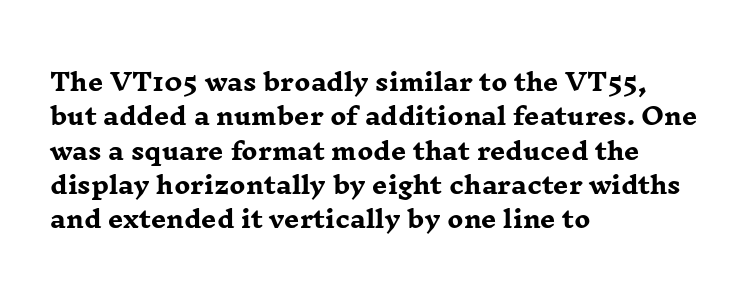
The passage shown is emphatically bold. The space directly below the letters is spotless. Italic? Not at all — the glyphs are vertical. The block of text has a typical density, with ordinary space between rows.
